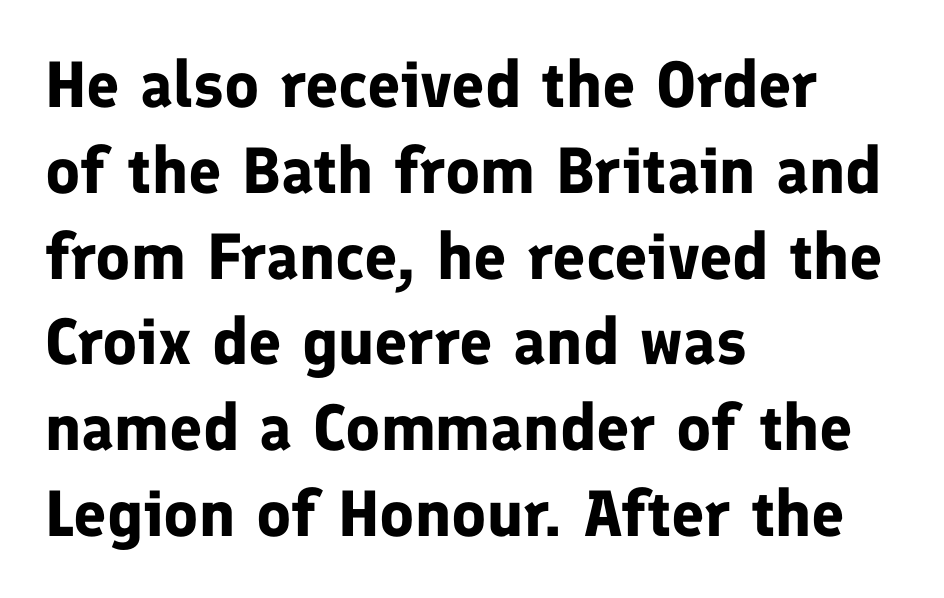
The image shows 65 px bold sans-serif type, upright; set left-aligned, normal line spacing (1.32x), normal letter spacing, not underlined; low stroke contrast and a medium x-height.
